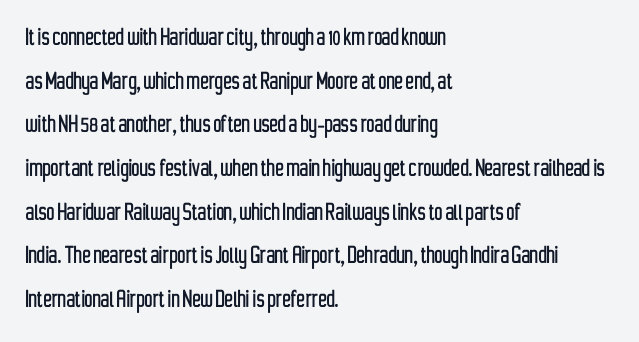
{"serif": "no", "italic": "no", "width": "condensed", "stroke_contrast": "low", "x_height": "medium", "monospaced": "no", "underline": "no", "align": "left", "line_spacing": "normal", "line_spacing_ratio": 1.56, "letter_spacing": "normal", "letter_spacing_em": 0.0, "glyph_px": 28}
